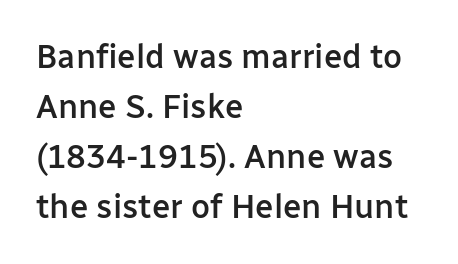
Looks like regular typesetting: each glyph gets only the width it needs. Normally led — the rows are evenly, conventionally spaced. Typographically, this falls in the sans-serif category. This is moderately heavy type, rendered in semibold. Ordinary non-slanted type is in use. The lines are quadded left.
